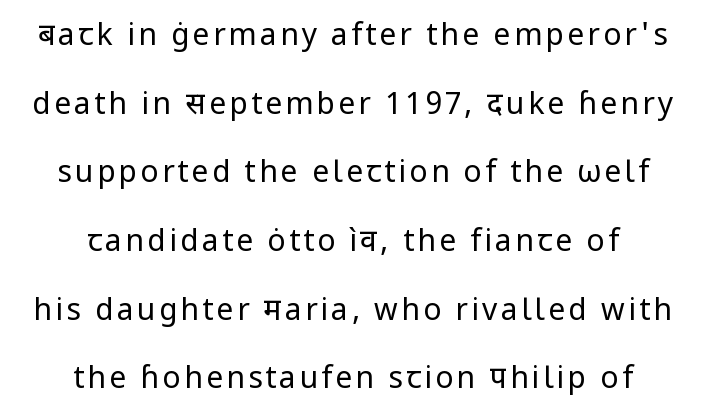
You can tell from the bare stems that sans-serif type was used. In CSS terms this would be text-align: center. The strip under each line holds only bare page. Weight: not bold — regular or lighter. These lines are rendered in a variable-pitch font. Summary of vertical rhythm: relaxed, with wide interline spacing.
